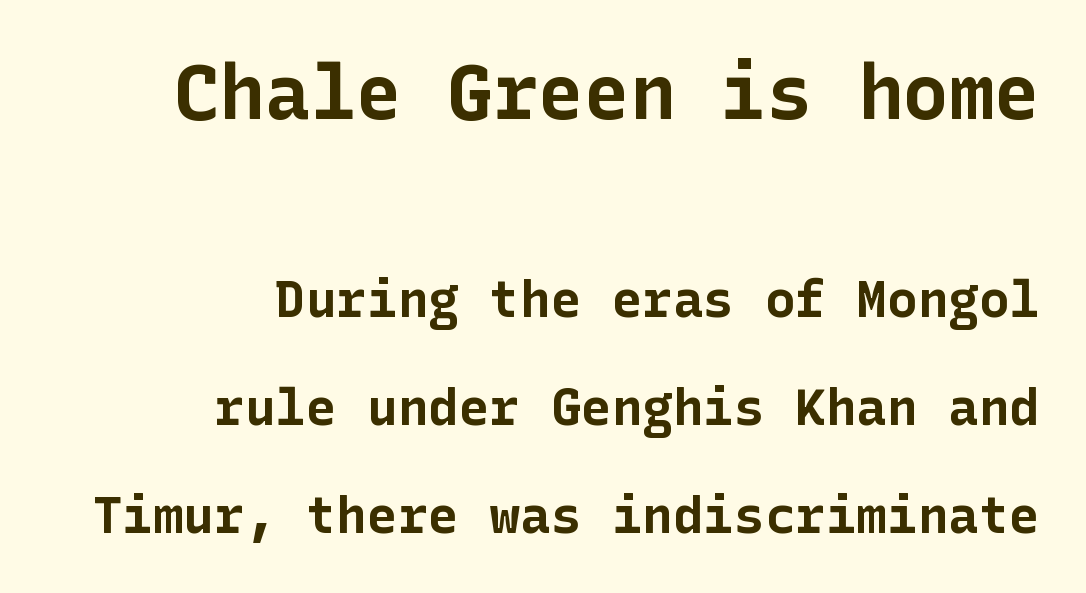
The image shows 76 px bold sans-serif type, upright; set right-aligned, loose line spacing (2.12x), normal letter spacing, not underlined; the first (top) block is 1.49x larger; low stroke contrast and a medium x-height.
